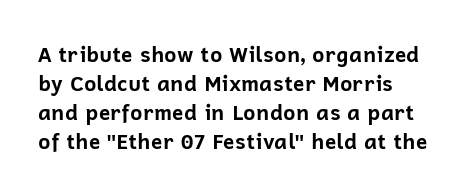
The lines are quadded left. These lines keep a tight, regular rhythm from letter to letter. The gap between lines stays unmarked. It's the straight-up-and-down kind of type. The rendering uses a moderate line-height, typical for paragraphs. Pretty heavy lettering here — definitely bold.
